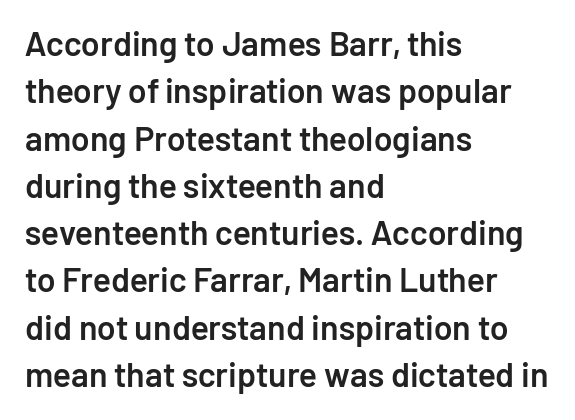
Letters rest on an invisible, unmarked baseline. Line beginnings align vertically; line endings do not. Regarding leading, the lines here are spaced in the standard way. On the weight axis this lands at semibold, roughly 600. Glyph-to-glyph distance matches everyday printed text. The face used here is a sans, in the tradition of grotesques and geometrics.
